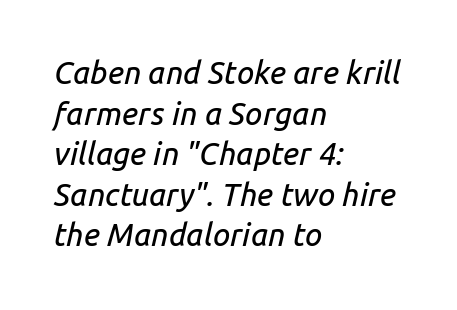
The image shows 31 px text type, italic (leaning right); set left-aligned, normal line spacing (1.31x), normal letter spacing, not underlined; low stroke contrast and a medium x-height.
